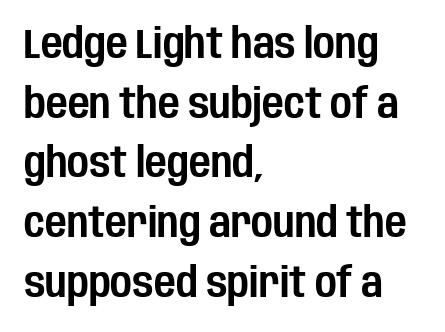
The image shows 42 px condensed sans-serif type, upright; set left-aligned, normal line spacing (1.42x), normal letter spacing, not underlined; low stroke contrast and a large x-height.
